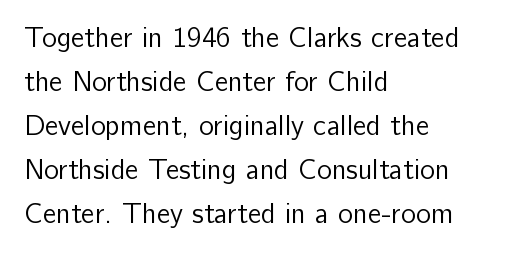
Q: Is the text bold? A: No.
Q: Is the text italic (slanted)? A: No, it is upright.
Q: Is the typeface a serif or a sans-serif typeface? A: Sans-serif.
Q: Is the text underlined? A: No.
Q: How is the paragraph aligned? A: Left-aligned.
Q: Is the spacing between letters normal or unusually wide? A: Normal.
Q: Is the spacing between lines tight, normal or loose? A: Normal.
Q: Width (condensed, normal, or wide)? A: Normal.
Q: Stroke contrast? A: Low.
Q: x-height? A: Medium.
Q: Monospaced? A: No.
